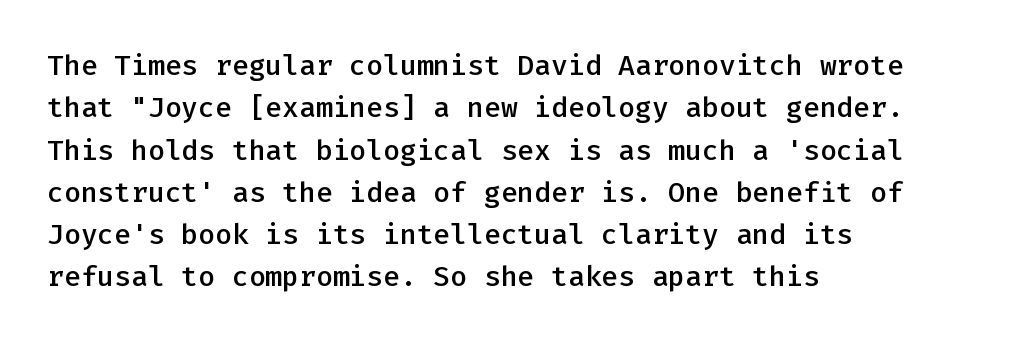
Q: Is the text bold? A: Semi-bold.
Q: Is the text italic (slanted)? A: No, it is upright.
Q: Is the typeface a serif or a sans-serif typeface? A: Sans-serif.
Q: Is the text underlined? A: No.
Q: How is the paragraph aligned? A: Left-aligned.
Q: Is the spacing between letters normal or unusually wide? A: Normal.
Q: Is the spacing between lines tight, normal or loose? A: Normal.
Q: Width (condensed, normal, or wide)? A: Normal.
Q: Stroke contrast? A: Low.
Q: x-height? A: Medium.
Q: Monospaced? A: Yes.
